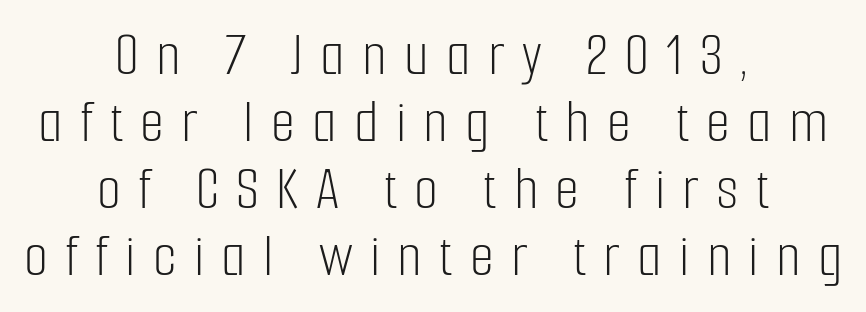
The image shows 62 px light, condensed sans-serif type, upright; set centered, tight line spacing (1.08x), unusually wide letter spacing (+0.28 em), not underlined; low stroke contrast and a medium x-height.
